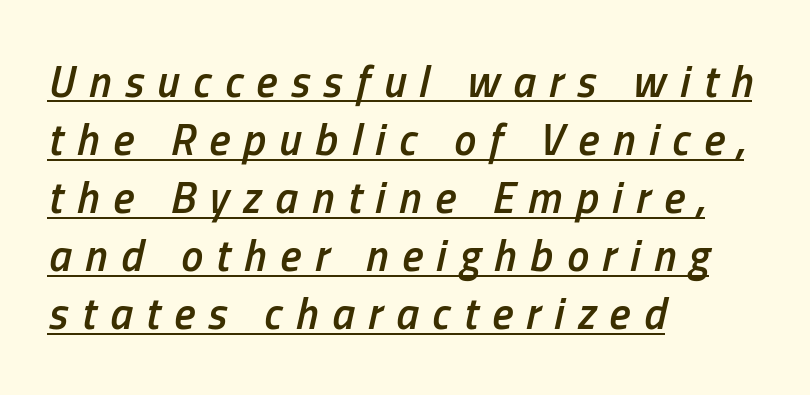
A normal amount of white space separates one row of letters from the next. The tracking jumps out immediately: characters are airy and widely separated. These words are printed semibold, heavier than regular yet not bold. Slanted lettering throughout. Where is the straight margin? On the left.
